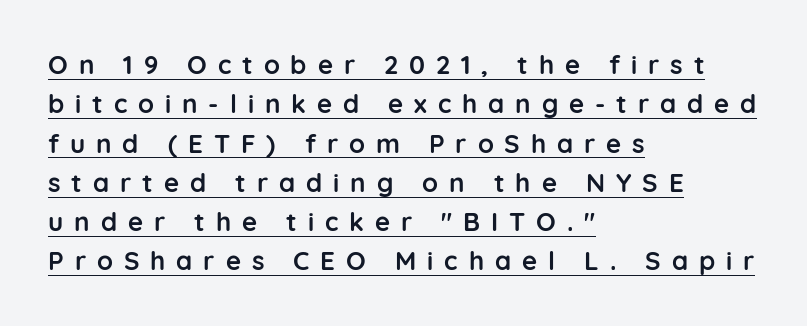
{"italic": "no", "bold": "yes", "underline": "yes", "align": "left", "line_spacing": "normal", "line_spacing_ratio": 1.51, "letter_spacing": "wide", "letter_spacing_em": 0.42, "glyph_px": 26}
